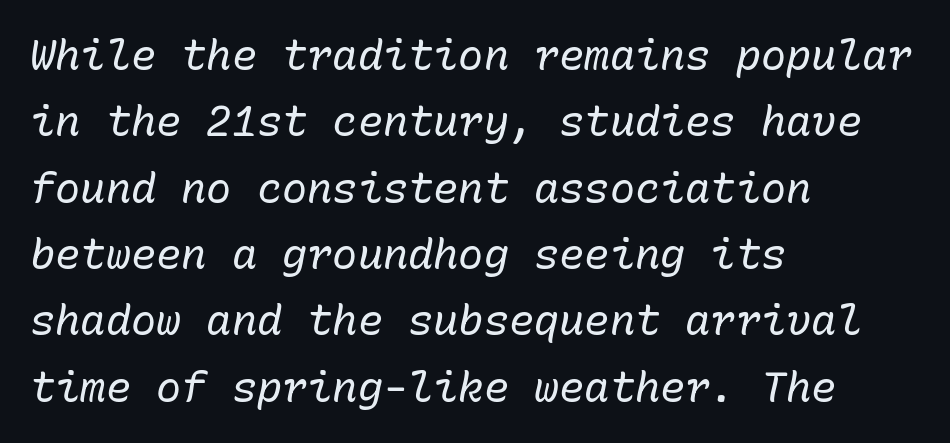
Q: Is the text bold? A: No.
Q: Is the text italic (slanted)? A: Yes, it leans right by about 10 degrees.
Q: Is the text underlined? A: No.
Q: How is the paragraph aligned? A: Left-aligned.
Q: Is the spacing between letters normal or unusually wide? A: Normal.
Q: Is the spacing between lines tight, normal or loose? A: Normal.
Q: Width (condensed, normal, or wide)? A: Normal.
Q: Stroke contrast? A: Low.
Q: x-height? A: Medium.
Q: Monospaced? A: Yes.
